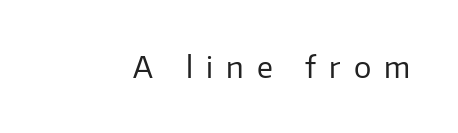
Q: Is the text bold? A: No.
Q: Is the text italic (slanted)? A: No, it is upright.
Q: Is the typeface a serif or a sans-serif typeface? A: Sans-serif.
Q: Is the text underlined? A: No.
Q: Is the spacing between letters normal or unusually wide? A: Unusually wide.
Q: Width (condensed, normal, or wide)? A: Normal.
Q: Stroke contrast? A: Low.
Q: x-height? A: Medium.
Q: Monospaced? A: No.
